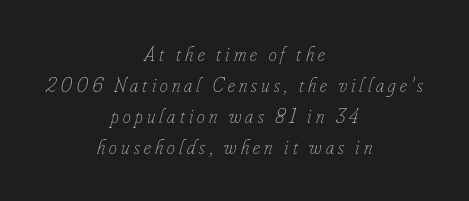
The image shows 20 px text type, italic (leaning right); set centered, normal line spacing (1.55x), unusually wide letter spacing (+0.21 em), not underlined.
